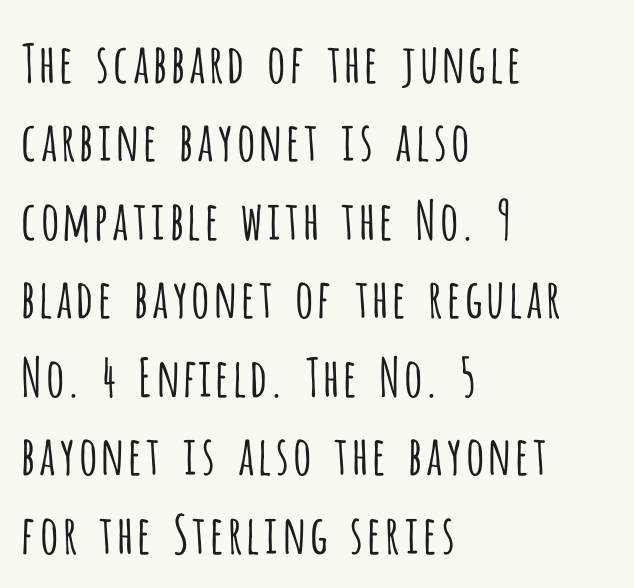
Q: Is the text bold? A: No.
Q: Is the text italic (slanted)? A: No, it is upright.
Q: Is the typeface a serif or a sans-serif typeface? A: Sans-serif.
Q: Is the text underlined? A: No.
Q: How is the paragraph aligned? A: Left-aligned.
Q: Is the spacing between letters normal or unusually wide? A: Normal.
Q: Is the spacing between lines tight, normal or loose? A: Normal.
Q: Width (condensed, normal, or wide)? A: Condensed.
Q: Stroke contrast? A: Low.
Q: x-height? A: Large.
Q: Monospaced? A: No.
